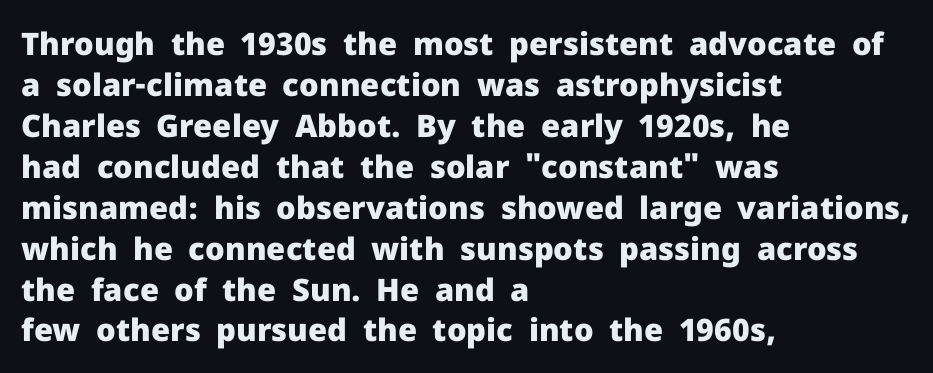
Q: Is the text bold? A: Yes.
Q: Is the text italic (slanted)? A: No, it is upright.
Q: Is the typeface a serif or a sans-serif typeface? A: Sans-serif.
Q: Is the text underlined? A: No.
Q: How is the paragraph aligned? A: Left-aligned.
Q: Is the spacing between letters normal or unusually wide? A: Normal.
Q: Is the spacing between lines tight, normal or loose? A: Normal.
Q: Width (condensed, normal, or wide)? A: Normal.
Q: Stroke contrast? A: Low.
Q: x-height? A: Medium.
Q: Monospaced? A: No.
